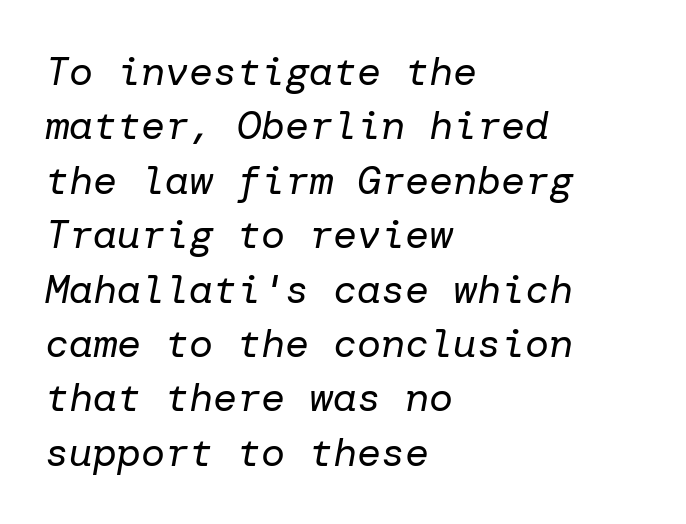
Honestly, the row spacing looks completely unremarkable. Heft: none added — not bold. Posture: slanted. The string is rendered with underlining switched off. The rag falls on the right side of this text block. Each word holds together tightly as a unit, with standard inter-letter gaps.
